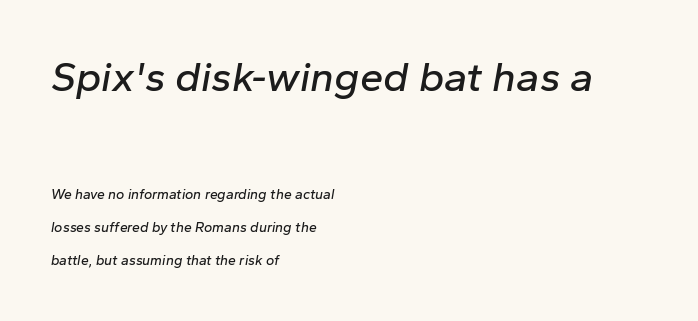
The image shows 42 px text type, italic (leaning right); set left-aligned, loose line spacing (2.38x), normal letter spacing, not underlined; the first (top) block is 3.0x larger; low stroke contrast and a medium x-height.
